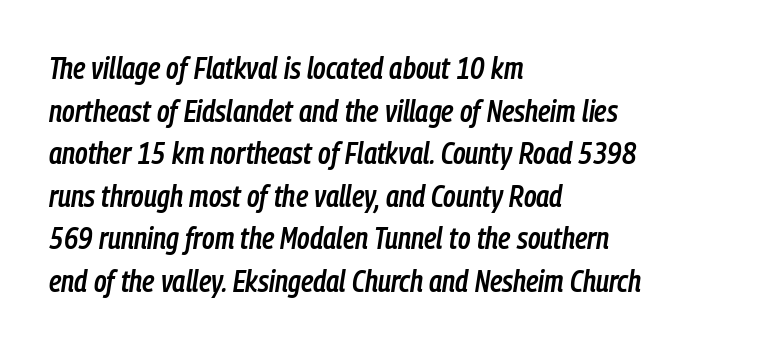
The image shows 30 px semibold, condensed type, italic (leaning right); set left-aligned, normal line spacing (1.42x), normal letter spacing, not underlined; low stroke contrast and a medium x-height.
